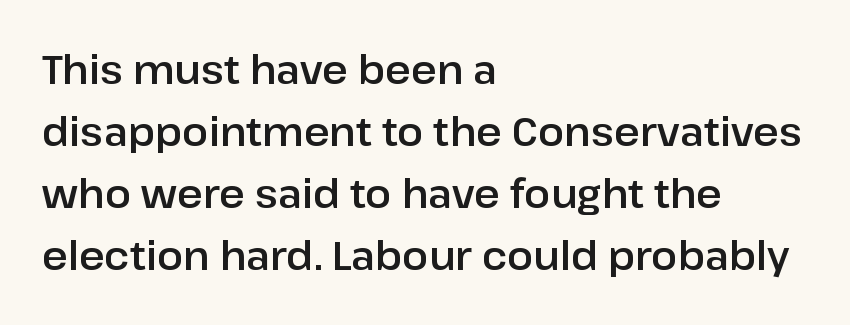
The image shows 39 px sans-serif type, upright; set left-aligned, normal line spacing (1.59x), normal letter spacing, not underlined; low stroke contrast and a medium x-height.
